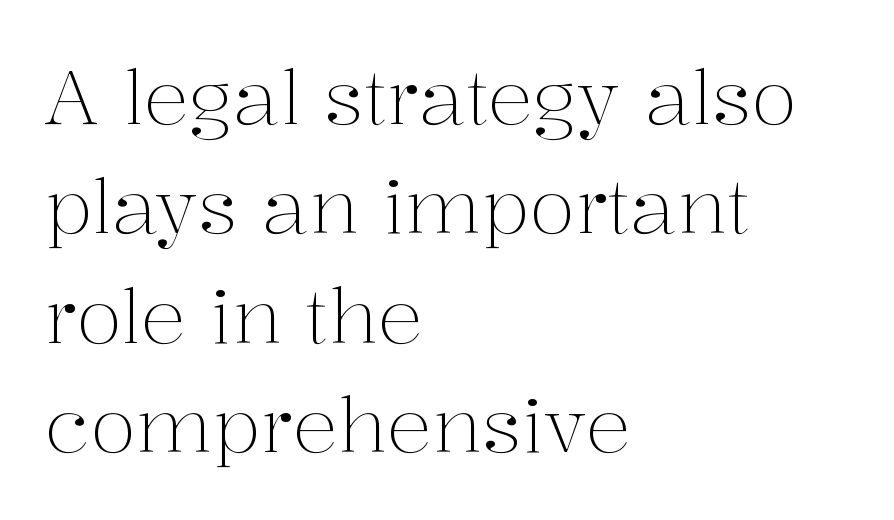
Ink coverage per letter is moderate at most. Regular leading. Quick note: not italic, upright. If you drew a ruler down the left edge, every line would touch it. The face used here is proportionally spaced, like ordinary book or web type. Classification — serif.
